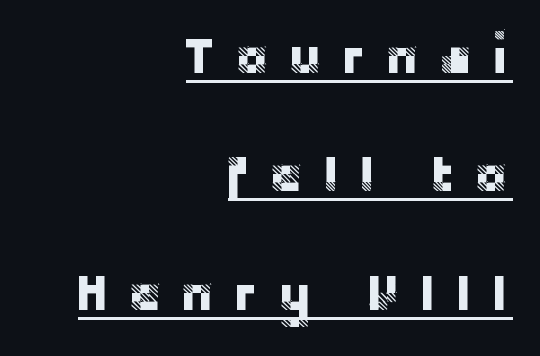
{"serif": "no", "italic": "no", "width": "normal", "stroke_contrast": "low", "x_height": "large", "monospaced": "no", "underline": "yes", "align": "right", "line_spacing": "loose", "line_spacing_ratio": 2.32, "letter_spacing": "wide", "letter_spacing_em": 0.37, "glyph_px": 51}
